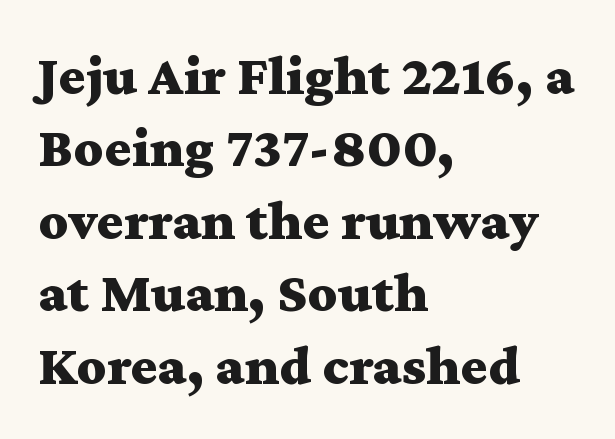
Nope, not italic — everything's standing straight. Classification — serif. Nobody drew a line under any word here. A dark, heavy texture on the line: the type is bold.
